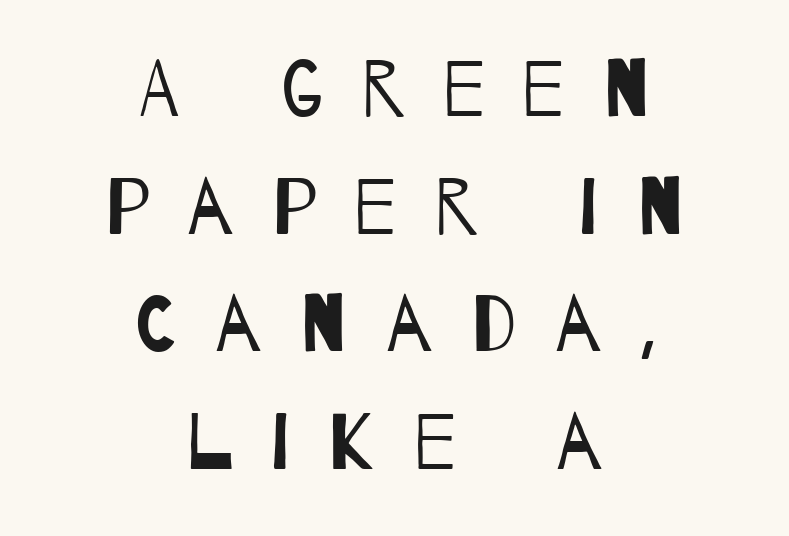
The image shows 79 px regular-weight, condensed sans-serif type; set centered, normal line spacing (1.49x), unusually wide letter spacing (+0.49 em), not underlined; low stroke contrast and a large x-height.
